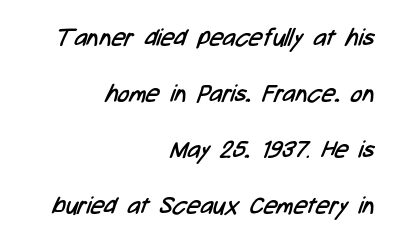
{"bold": "no", "underline": "no", "align": "right", "line_spacing": "loose", "line_spacing_ratio": 2.33, "letter_spacing": "normal", "letter_spacing_em": 0.0, "glyph_px": 24}
